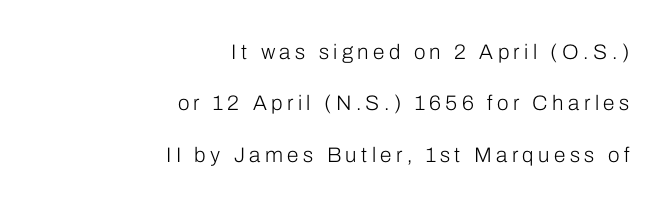
Layout note: lines flush right. Italic? Not at all — the glyphs are vertical. The gaps between neighbouring characters are conspicuously large. Vertical stems look standard width or narrower in stroke. The words here are not underlined.
